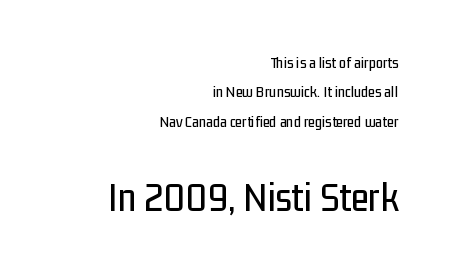
Q: Is the text italic (slanted)? A: No, it is upright.
Q: Is the typeface a serif or a sans-serif typeface? A: Sans-serif.
Q: Is the text underlined? A: No.
Q: How is the paragraph aligned? A: Right-aligned.
Q: Is the spacing between letters normal or unusually wide? A: Normal.
Q: Which block of text is set in a larger size, the first (top) or the second (bottom)? A: The second (bottom) one.
Q: Width (condensed, normal, or wide)? A: Condensed.
Q: Stroke contrast? A: Low.
Q: x-height? A: Medium.
Q: Monospaced? A: No.
